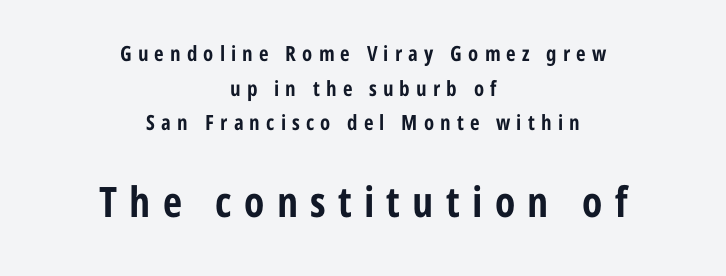
The image shows 42 px bold, condensed sans-serif type, upright; set centered, normal line spacing (1.65x), unusually wide letter spacing (+0.29 em), not underlined; the second (bottom) block is 2.0x larger; low stroke contrast and a medium x-height.
